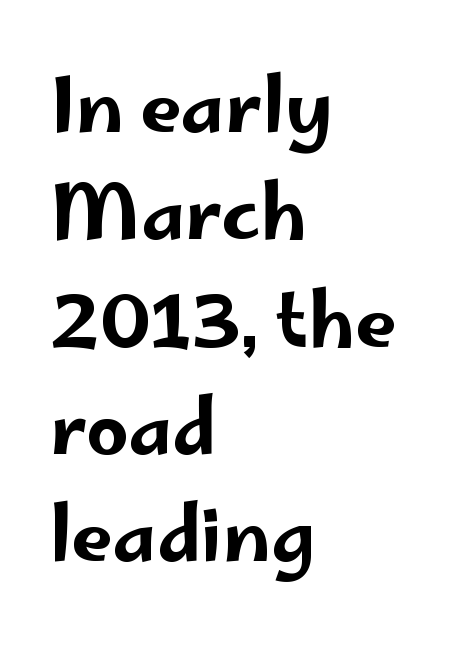
The image shows 74 px wide sans-serif type, upright; set left-aligned, normal line spacing (1.45x), normal letter spacing, not underlined; low stroke contrast and a small x-height.
